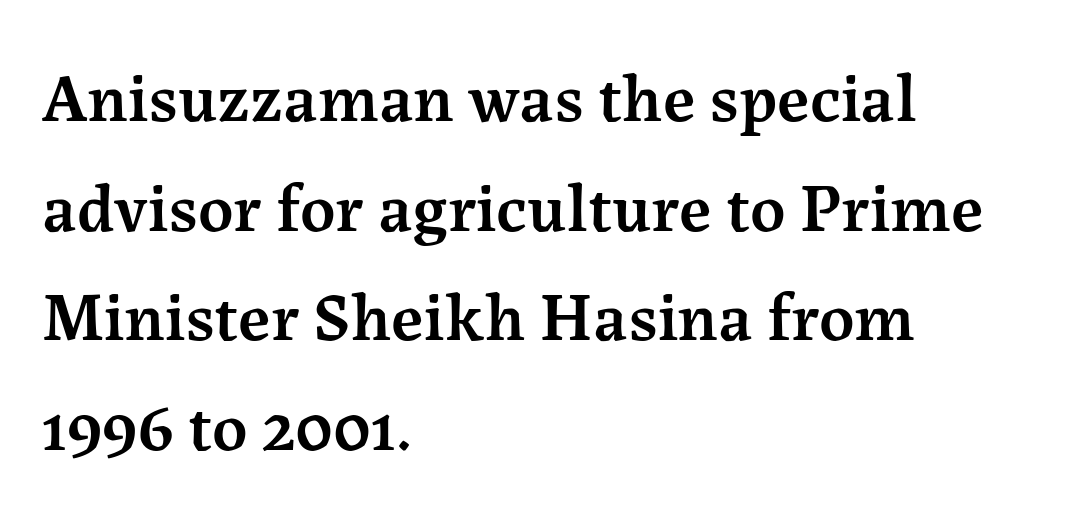
{"serif": "yes", "italic": "no", "bold": "semi", "weight": "semibold", "width": "normal", "stroke_contrast": "medium", "x_height": "medium", "monospaced": "no", "underline": "no", "align": "left", "line_spacing": "normal", "line_spacing_ratio": 1.59, "letter_spacing": "normal", "letter_spacing_em": 0.0, "glyph_px": 69}
